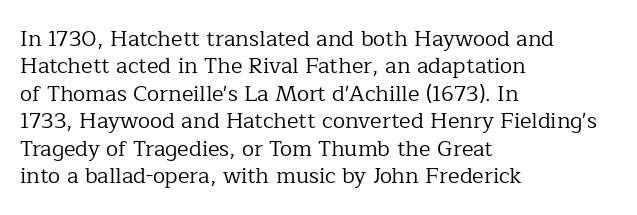
{"italic": "no", "bold": "no", "underline": "no", "align": "left", "line_spacing": "normal", "line_spacing_ratio": 1.25, "letter_spacing": "normal", "letter_spacing_em": 0.0, "glyph_px": 22}
